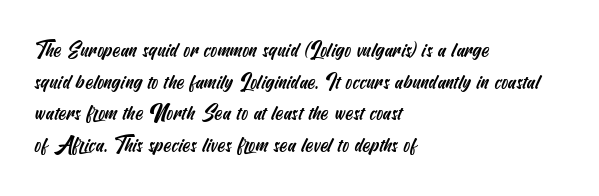
Line starts are locked; line ends wander. Beneath every word, the page is bare. The letterforms sit shoulder to shoulder at normal distance. What's the leading like? Ordinary, nothing unusual.
